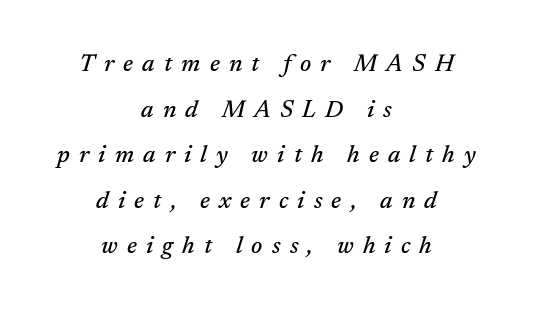
Q: Is the text italic (slanted)? A: Yes, it leans right by about 17 degrees.
Q: Is the text underlined? A: No.
Q: How is the paragraph aligned? A: Centered.
Q: Is the spacing between letters normal or unusually wide? A: Unusually wide.
Q: Is the spacing between lines tight, normal or loose? A: Loose.
